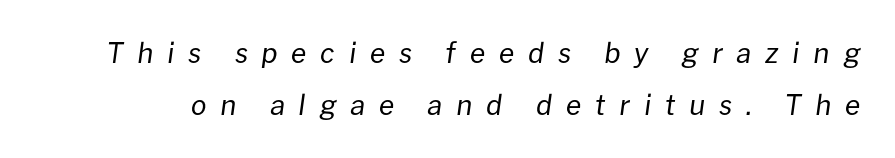
Q: Is the text bold? A: No.
Q: Is the text italic (slanted)? A: Yes, it leans right by about 8 degrees.
Q: Is the text underlined? A: No.
Q: Is the spacing between letters normal or unusually wide? A: Unusually wide.
Q: Width (condensed, normal, or wide)? A: Normal.
Q: Stroke contrast? A: Low.
Q: x-height? A: Medium.
Q: Monospaced? A: No.
